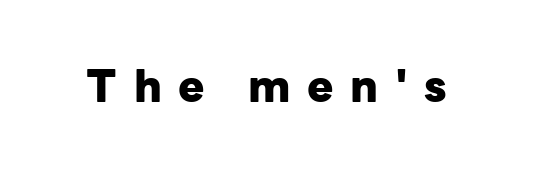
The space directly below the letters is spotless. The face used here has the dense, thick strokes of a bold. The lettering holds an erect, upright posture throughout. The gaps between neighbouring characters are conspicuously large. These lines are rendered in a variable-pitch font. This sample uses a sans-serif face.
